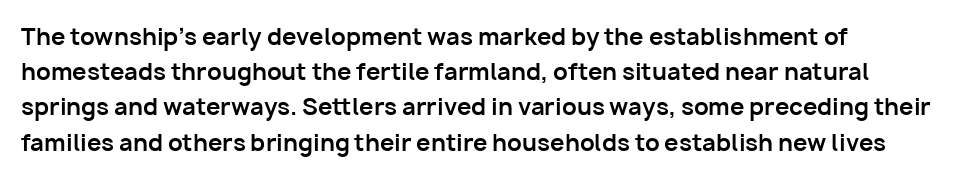
The image shows 23 px bold type, upright; set left-aligned, normal line spacing (1.53x), normal letter spacing, not underlined.
